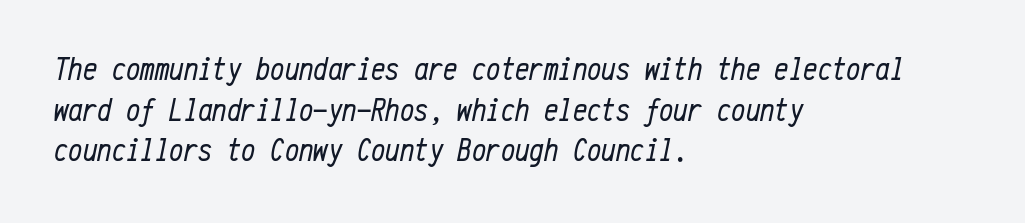
The image shows 32 px regular-weight, condensed type, italic (leaning right), monospaced; set left-aligned, normal line spacing (1.27x), normal letter spacing, not underlined; low stroke contrast and a medium x-height.
